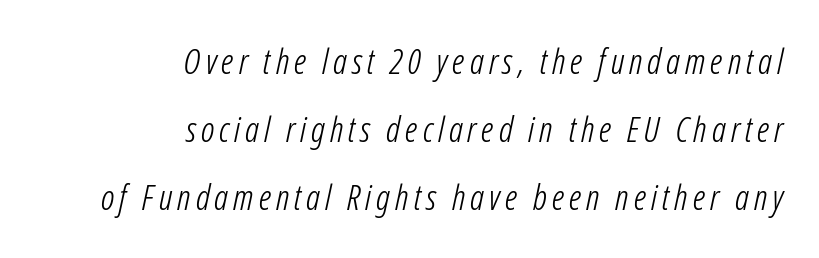
The image shows 35 px light, condensed type, italic (leaning right); set right-aligned, loose line spacing (1.95x), not underlined; low stroke contrast and a medium x-height.
